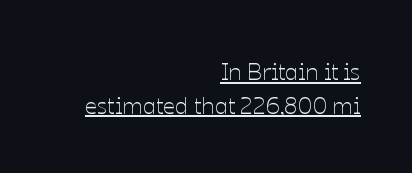
The image shows 24 px text type, upright; set right-aligned, normal line spacing (1.4x), normal letter spacing, underlined.
